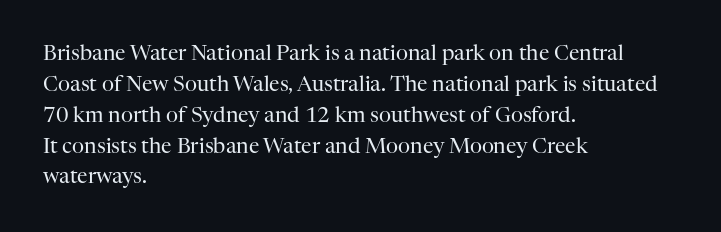
If you drew a line through each stem, it would be perfectly vertical. Leftover space on each line is placed entirely after the last word. The vertical gap from one line to the next is medium. The specimen omits any rule beneath the text block's lines.
